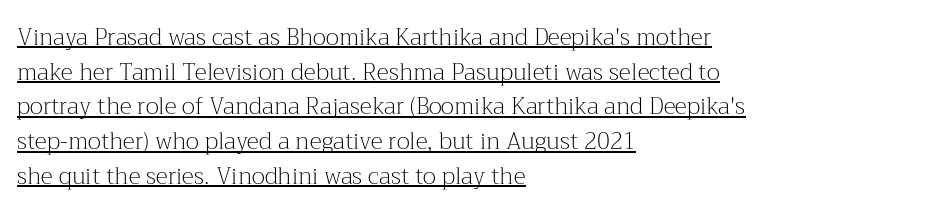
Q: Is the text bold? A: No.
Q: Is the text italic (slanted)? A: No, it is upright.
Q: Is the text underlined? A: Yes.
Q: How is the paragraph aligned? A: Left-aligned.
Q: Is the spacing between letters normal or unusually wide? A: Normal.
Q: Is the spacing between lines tight, normal or loose? A: Normal.
